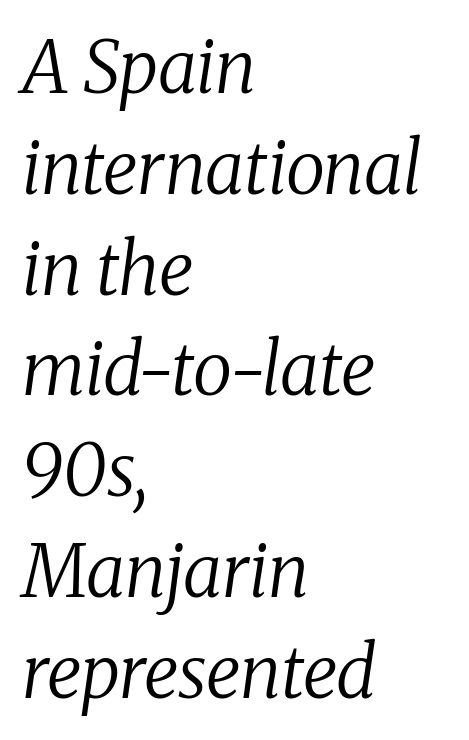
The image shows 72 px regular-weight serif type, italic (leaning right); set left-aligned, normal line spacing (1.4x), normal letter spacing, not underlined; medium stroke contrast and a medium x-height.
